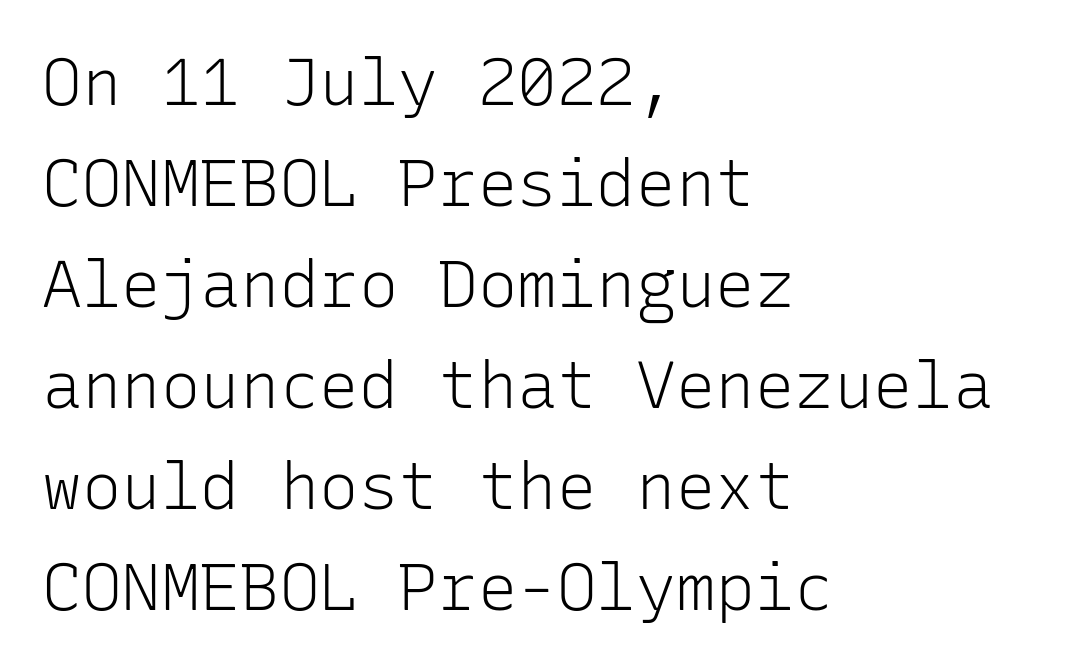
Posture: upright roman. Each letter, wide or thin by design, is forced into the same width here. What kind of face is this? One without serifs — a sans. Rule under the text: the space is simply empty. This sample is left-justified, so line endings fall wherever the words run out.
